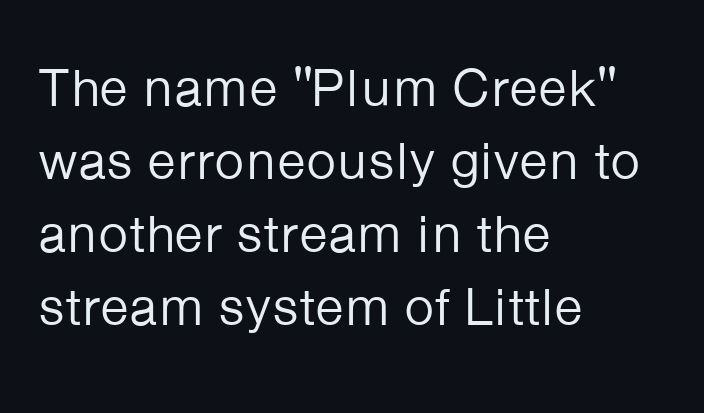
The image shows 53 px regular-weight sans-serif type, upright; set left-aligned, normal line spacing (1.38x), normal letter spacing, not underlined; low stroke contrast and a medium x-height.
